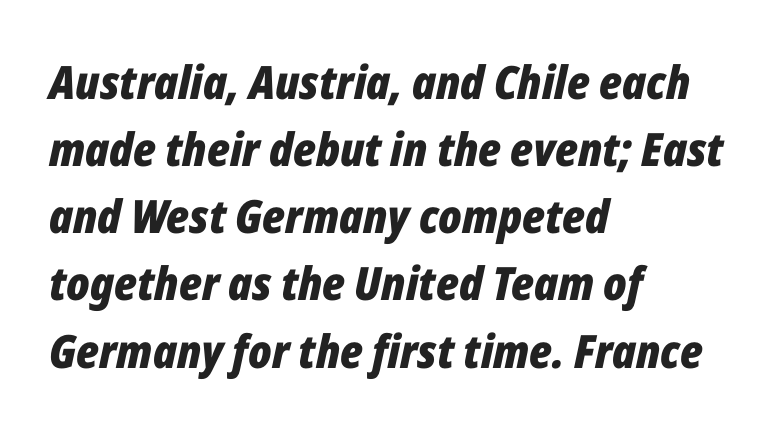
The image shows 46 px bold, condensed type, italic (leaning right); set left-aligned, normal line spacing (1.46x), normal letter spacing, not underlined; low stroke contrast and a medium x-height.
